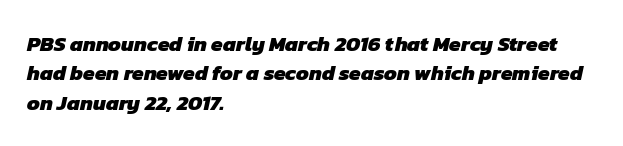
Q: Is the text bold? A: Yes.
Q: Is the text underlined? A: No.
Q: How is the paragraph aligned? A: Left-aligned.
Q: Is the spacing between letters normal or unusually wide? A: Normal.
Q: Is the spacing between lines tight, normal or loose? A: Normal.
